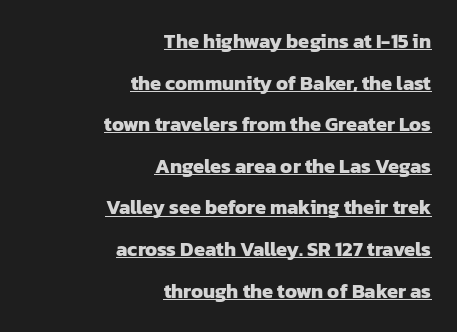
{"bold": "yes", "underline": "yes", "align": "right", "line_spacing": "loose", "line_spacing_ratio": 2.08, "letter_spacing": "normal", "letter_spacing_em": 0.0, "glyph_px": 20}
